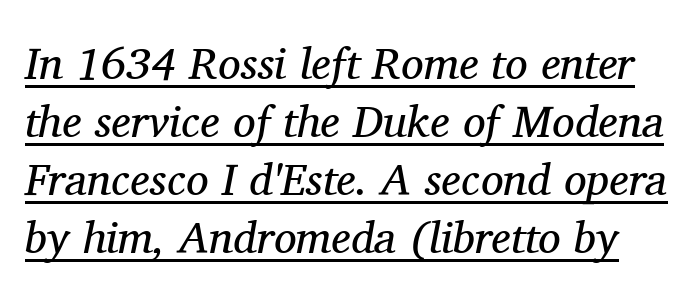
The image shows 45 px regular-weight serif type, italic (leaning right); set normal line spacing (1.29x), normal letter spacing, underlined; medium stroke contrast and a medium x-height.
